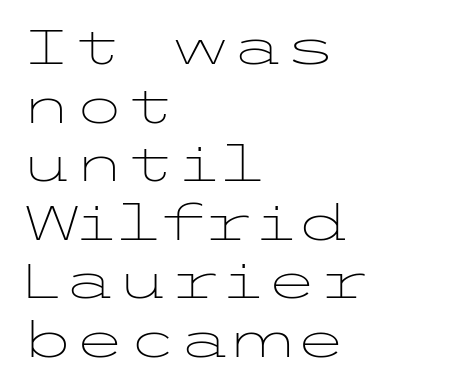
The image shows 48 px light, wide sans-serif type, upright; set left-aligned, line spacing 1.22x, normal letter spacing, not underlined; low stroke contrast and a medium x-height.
